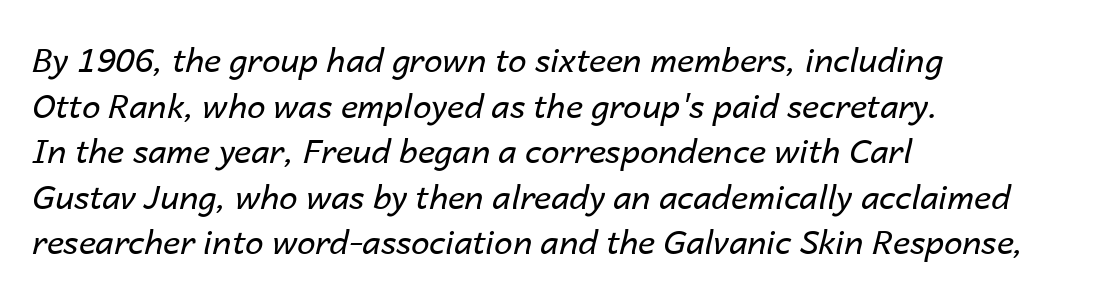
{"italic": "yes", "lean": "right", "slant_degrees": 14, "bold": "no", "weight": "regular", "width": "normal", "stroke_contrast": "low", "x_height": "medium", "monospaced": "no", "underline": "no", "align": "left", "line_spacing": "normal", "line_spacing_ratio": 1.38, "letter_spacing": "normal", "letter_spacing_em": 0.0, "glyph_px": 33}
